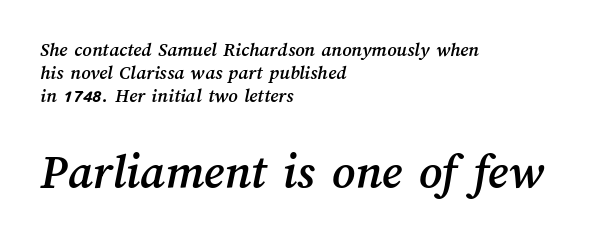
{"width": "normal", "stroke_contrast": "medium", "x_height": "medium", "monospaced": "no", "underline": "no", "align": "left", "line_spacing": "tight", "line_spacing_ratio": 1.14, "letter_spacing": "normal", "letter_spacing_em": 0.0, "larger_block": "second", "size_ratio": 2.5, "glyph_px": 50}
